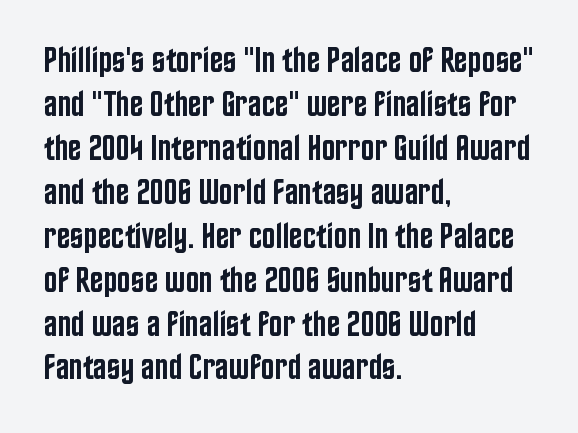
Q: Is the text bold? A: Semi-bold.
Q: Is the text italic (slanted)? A: No, it is upright.
Q: Is the typeface a serif or a sans-serif typeface? A: Sans-serif.
Q: Is the text underlined? A: No.
Q: How is the paragraph aligned? A: Left-aligned.
Q: Is the spacing between letters normal or unusually wide? A: Normal.
Q: Width (condensed, normal, or wide)? A: Condensed.
Q: Stroke contrast? A: Low.
Q: x-height? A: Large.
Q: Monospaced? A: No.
